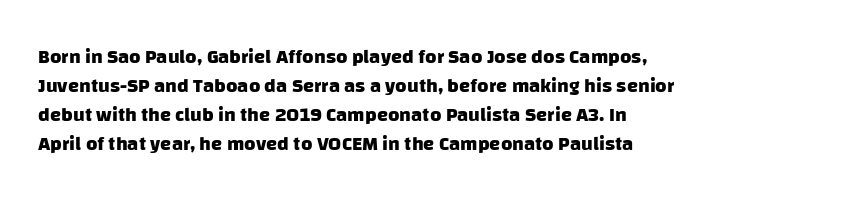
There is no visible air inserted between adjacent glyphs. A clean baseline with only descenders dipping below it. A normal amount of white space separates one row of letters from the next. Left-aligned paragraph, ragged on the right.
